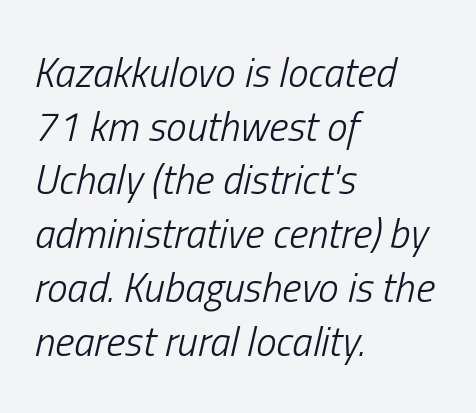
Where is the straight margin? On the left. The specimen omits any rule beneath the text block's lines. Does the leading feel generous? No, just average. Think of a printed novel: that variable character pitch is what you see here.
